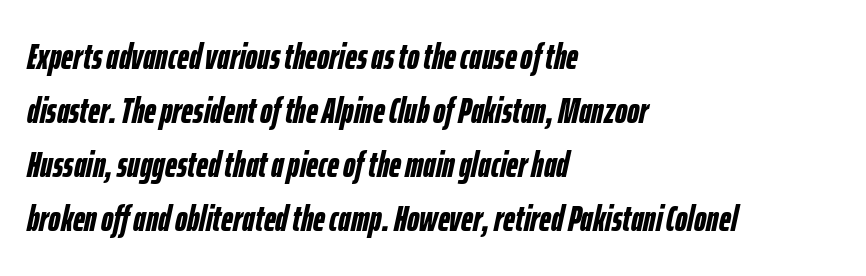
Q: Is the text bold? A: Yes.
Q: Is the text italic (slanted)? A: Yes, it leans right by about 12 degrees.
Q: Is the text underlined? A: No.
Q: How is the paragraph aligned? A: Left-aligned.
Q: Is the spacing between letters normal or unusually wide? A: Normal.
Q: Is the spacing between lines tight, normal or loose? A: Normal.
Q: Width (condensed, normal, or wide)? A: Condensed.
Q: Stroke contrast? A: Low.
Q: x-height? A: Medium.
Q: Monospaced? A: No.
